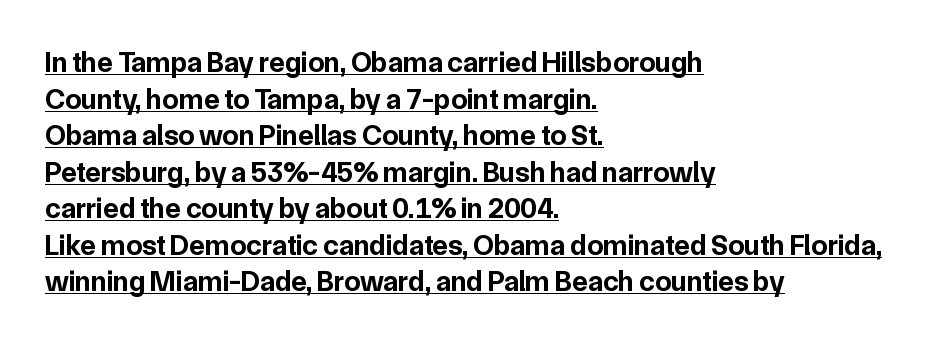
Notice how a bar underscores the lettering throughout. Leading matches the norm, producing a regular column. This sample has the flowing, uneven cadence of proportional lettering. Tracking here is standard; glyphs follow each other at the usual distance. Summary of weight: heavy, a full bold. Reading down the block, your eye returns to a fixed left position each line.
